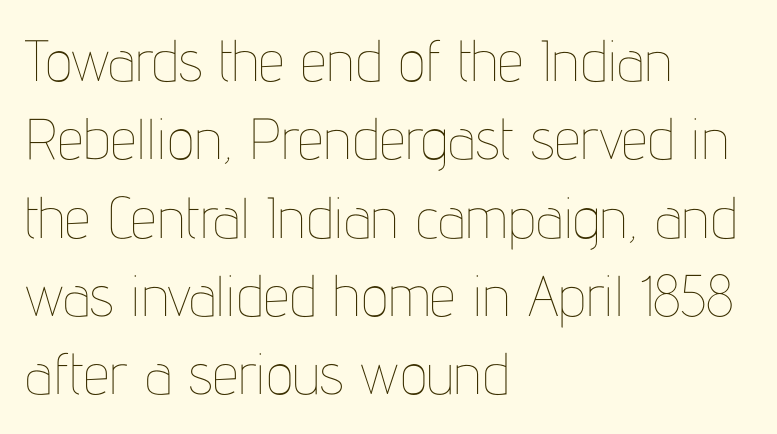
The image shows 58 px thin, condensed type, upright; set left-aligned, normal line spacing (1.35x), normal letter spacing, not underlined; low stroke contrast and a medium x-height.
